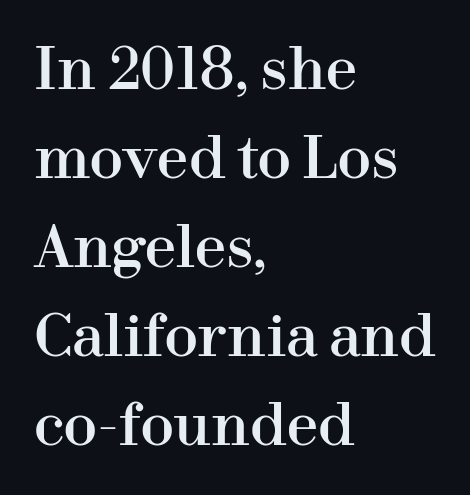
The image shows 56 px serif type, upright; set left-aligned, normal line spacing (1.59x), normal letter spacing, not underlined; high stroke contrast and a medium x-height.
